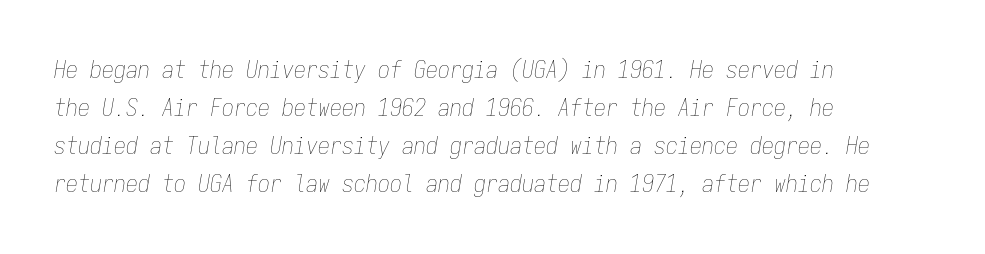
Q: Is the text bold? A: No.
Q: Is the text italic (slanted)? A: Yes, it leans right by about 9 degrees.
Q: Is the text underlined? A: No.
Q: How is the paragraph aligned? A: Left-aligned.
Q: Is the spacing between letters normal or unusually wide? A: Normal.
Q: Is the spacing between lines tight, normal or loose? A: Normal.
